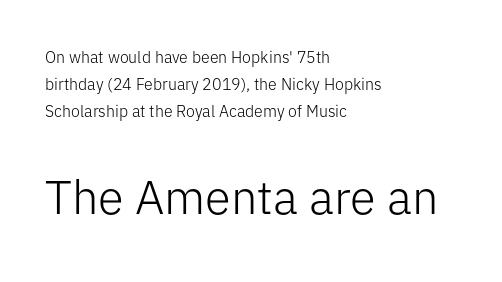
{"serif": "no", "italic": "no", "bold": "no", "weight": "light", "width": "normal", "stroke_contrast": "low", "x_height": "medium", "monospaced": "no", "underline": "no", "align": "left", "line_spacing": "normal", "line_spacing_ratio": 1.68, "letter_spacing": "normal", "letter_spacing_em": 0.0, "larger_block": "second", "size_ratio": 2.94, "glyph_px": 47}
